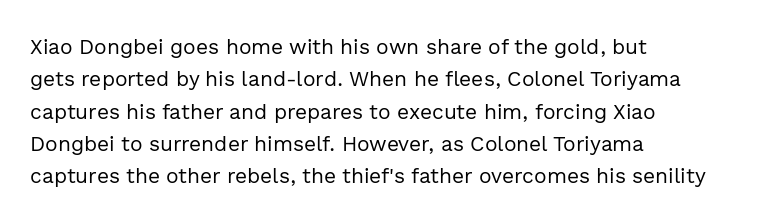
The image shows 21 px text type, upright; set left-aligned, normal line spacing (1.54x), normal letter spacing, not underlined.
